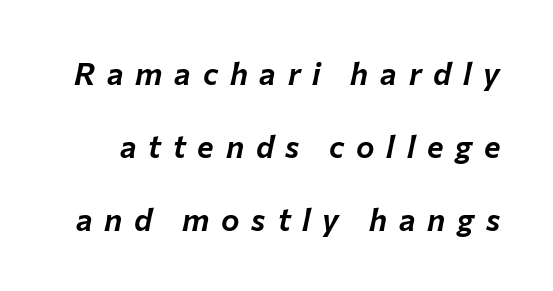
Q: Is the text italic (slanted)? A: Yes, it leans right by about 12 degrees.
Q: Is the text underlined? A: No.
Q: Is the spacing between letters normal or unusually wide? A: Unusually wide.
Q: Is the spacing between lines tight, normal or loose? A: Loose.
Q: Width (condensed, normal, or wide)? A: Normal.
Q: Stroke contrast? A: Low.
Q: x-height? A: Medium.
Q: Monospaced? A: No.
